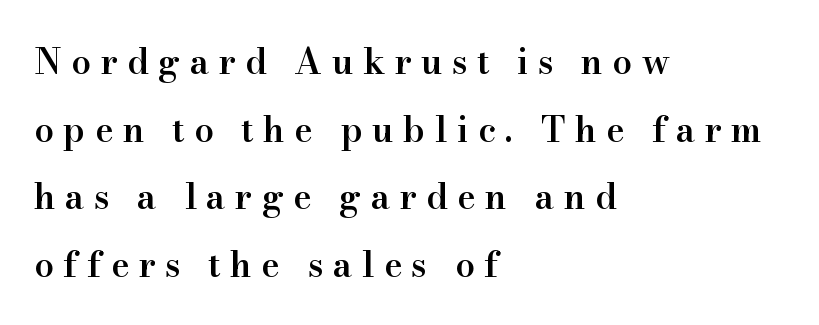
Inter-character spacing is expanded well beyond the font's built-in metrics. Vertical strokes here are truly vertical. Does the type have serifs? Yes, each stem ends in a small foot. Reading down the block, your eye returns to a fixed left position each line. Notice the strokes are somewhat thickened but not fully heavy: this is a semibold. The zone under the glyphs is completely vacant.
